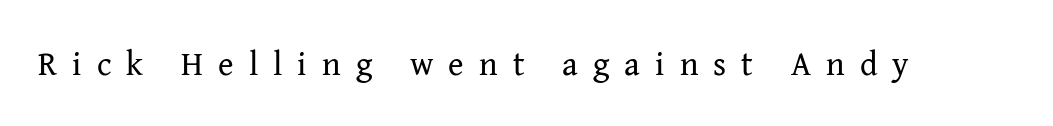
The passage shown is not underscored anywhere. Unlike italic type, these characters show no tilt at all. Type style note: has serifs. Stem width sits at or under what a default text font uses. The letterforms stand isolated, each surrounded by extra space. Do the characters align in a grid? No, the font is proportional.
